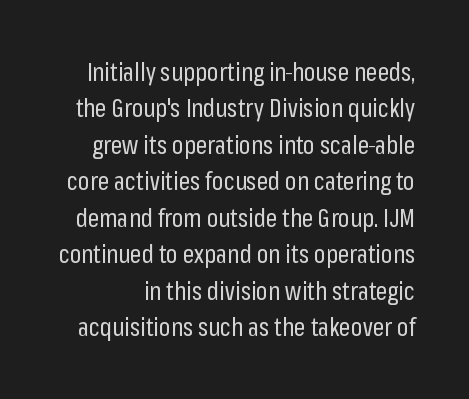
Bold? No — there's no thickening of the strokes. Unmarked baselines from the first word to the last. This sample uses plain, unmodified letter spacing. One glance says typical: line gaps are just what's usual. Is there any slant? The stems are plumb.
